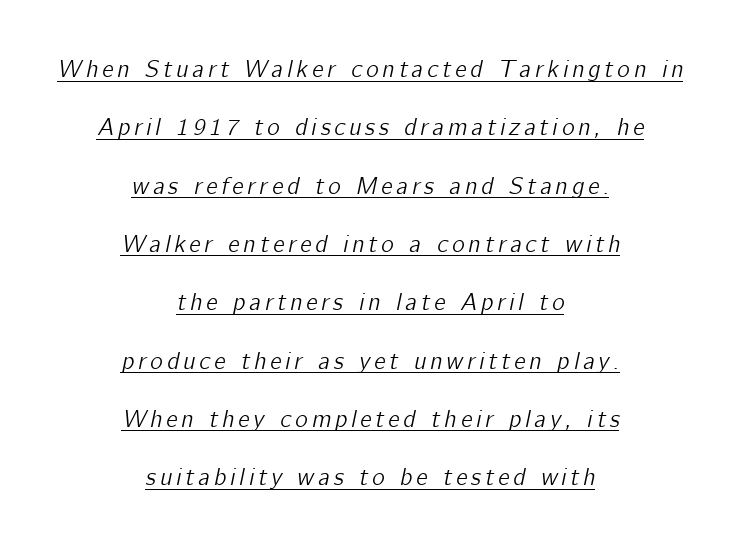
Q: Is the text italic (slanted)? A: Yes, it leans right by about 12 degrees.
Q: Is the text underlined? A: Yes.
Q: How is the paragraph aligned? A: Centered.
Q: Is the spacing between lines tight, normal or loose? A: Loose.
